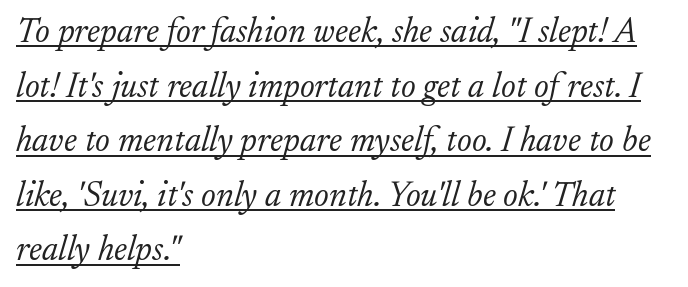
{"serif": "yes", "italic": "yes", "lean": "right", "slant_degrees": 17, "bold": "no", "weight": "light", "width": "normal", "stroke_contrast": "low", "x_height": "small", "monospaced": "no", "underline": "yes", "align": "left", "line_spacing": "normal", "line_spacing_ratio": 1.56, "letter_spacing": "normal", "letter_spacing_em": 0.0, "glyph_px": 35}
